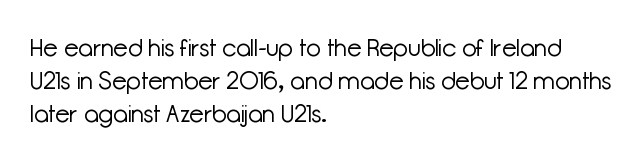
{"italic": "no", "bold": "no", "underline": "no", "align": "left", "line_spacing": "normal", "line_spacing_ratio": 1.38, "letter_spacing": "normal", "letter_spacing_em": 0.0, "glyph_px": 24}
